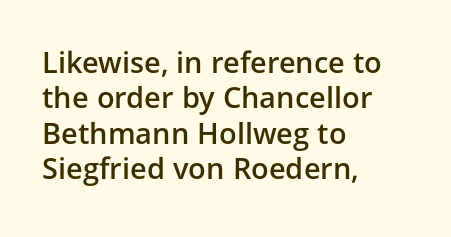
{"serif": "no", "italic": "no", "bold": "semi", "weight": "semibold", "width": "normal", "stroke_contrast": "low", "x_height": "medium", "monospaced": "no", "underline": "no", "align": "left", "line_spacing_ratio": 1.22, "letter_spacing": "normal", "letter_spacing_em": 0.0, "glyph_px": 29}
